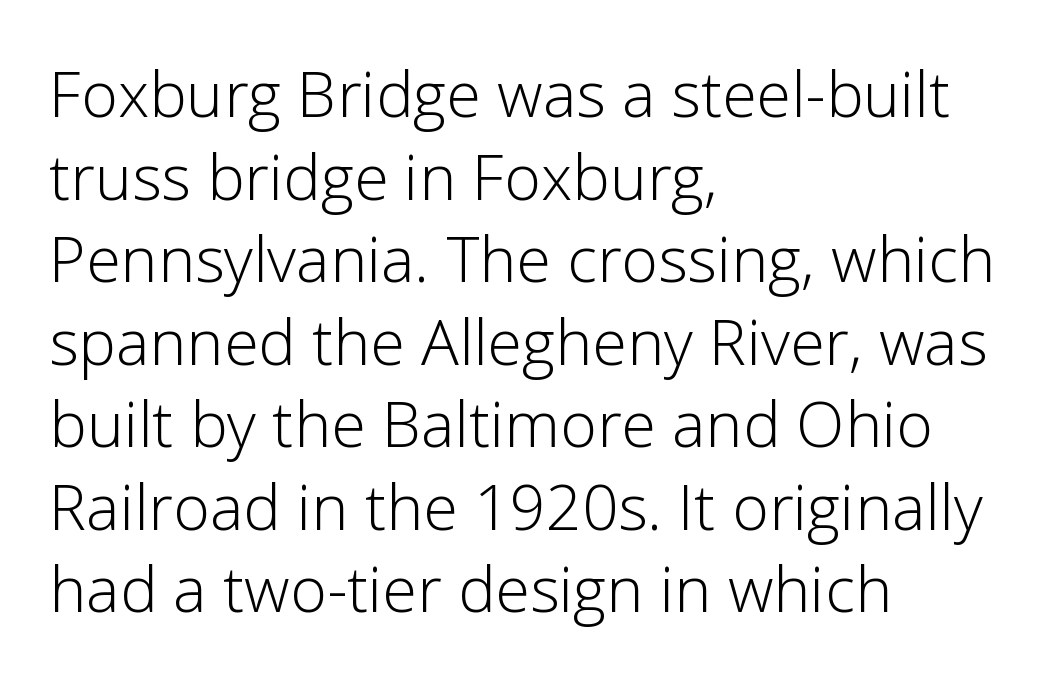
The image shows 63 px light sans-serif type, upright; set left-aligned, normal line spacing (1.31x), normal letter spacing, not underlined; low stroke contrast and a medium x-height.
